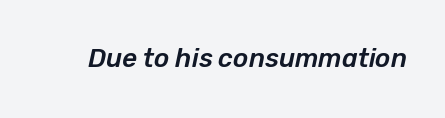
Q: Is the text italic (slanted)? A: Yes, it leans right by about 12 degrees.
Q: Is the text underlined? A: No.
Q: Is the spacing between letters normal or unusually wide? A: Normal.
